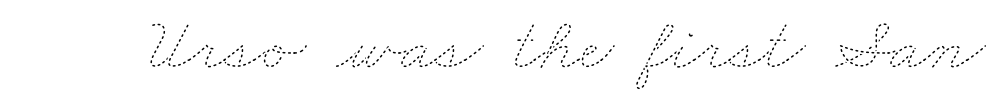
{"bold": "no", "weight": "thin", "width": "wide", "stroke_contrast": "low", "x_height": "small", "monospaced": "no", "underline": "no", "letter_spacing": "normal", "letter_spacing_em": 0.0, "glyph_px": 76}
